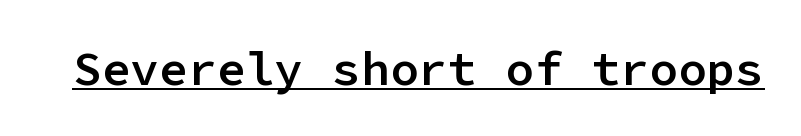
Q: Is the text bold? A: Semi-bold.
Q: Is the text italic (slanted)? A: No, it is upright.
Q: Is the typeface a serif or a sans-serif typeface? A: Sans-serif.
Q: Is the text underlined? A: Yes.
Q: Is the spacing between letters normal or unusually wide? A: Normal.
Q: Width (condensed, normal, or wide)? A: Normal.
Q: Stroke contrast? A: Low.
Q: x-height? A: Medium.
Q: Monospaced? A: Yes.
